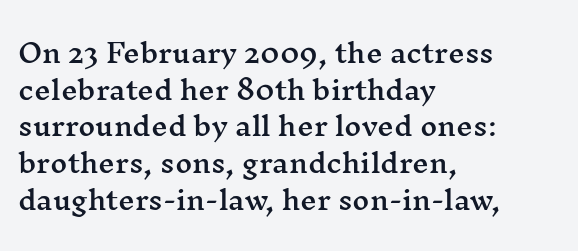
The image shows 26 px text type, upright; set left-aligned, normal line spacing (1.41x), normal letter spacing, not underlined.
